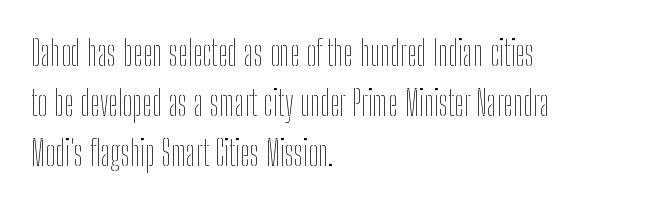
Q: Is the text bold? A: No.
Q: Is the text italic (slanted)? A: No, it is upright.
Q: Is the text underlined? A: No.
Q: How is the paragraph aligned? A: Left-aligned.
Q: Is the spacing between letters normal or unusually wide? A: Normal.
Q: Is the spacing between lines tight, normal or loose? A: Normal.
Q: Width (condensed, normal, or wide)? A: Condensed.
Q: Stroke contrast? A: Low.
Q: x-height? A: Medium.
Q: Monospaced? A: No.
